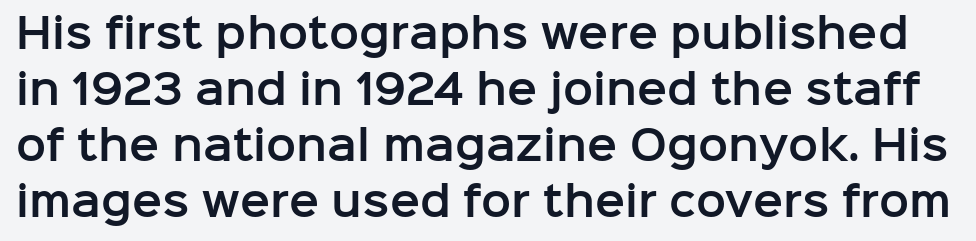
{"serif": "no", "italic": "no", "width": "normal", "stroke_contrast": "low", "x_height": "medium", "monospaced": "no", "underline": "no", "line_spacing": "normal", "line_spacing_ratio": 1.4, "letter_spacing": "normal", "letter_spacing_em": 0.0, "glyph_px": 40}
